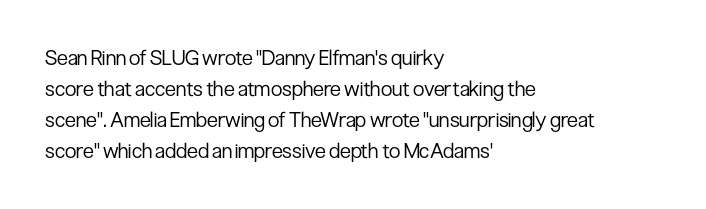
If you drew a line through each stem, it would be perfectly vertical. Leftover space on each line is placed entirely after the last word. The vertical gap from one line to the next is medium. The specimen omits any rule beneath the text block's lines.
